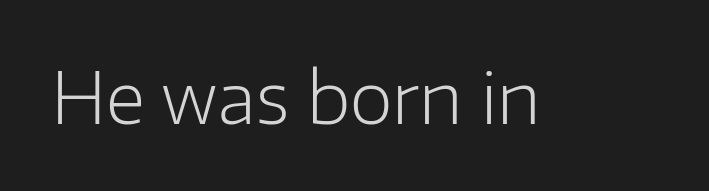
Q: Is the text bold? A: No.
Q: Is the text italic (slanted)? A: No, it is upright.
Q: Is the typeface a serif or a sans-serif typeface? A: Sans-serif.
Q: Is the text underlined? A: No.
Q: Is the spacing between letters normal or unusually wide? A: Normal.
Q: Width (condensed, normal, or wide)? A: Normal.
Q: Stroke contrast? A: Low.
Q: x-height? A: Medium.
Q: Monospaced? A: No.
